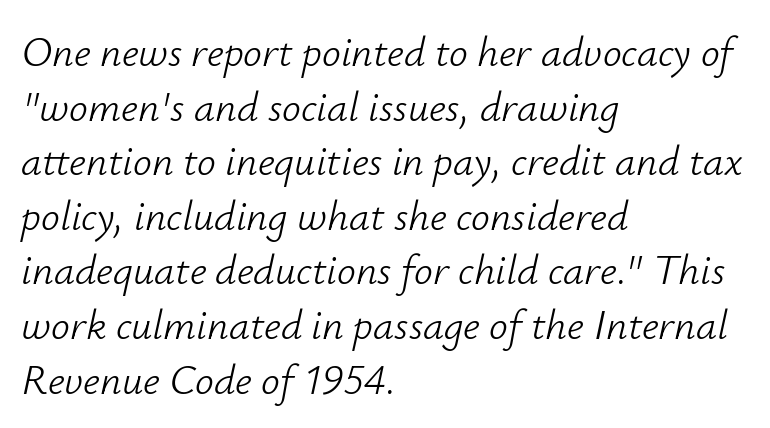
Alignment: flush left. The rendering uses natural spacing where letterforms have individual widths. This rendering features lettering with no underline. A typesetter would mark this as italic. The letters look calm and open, with moderate or lighter stems.
